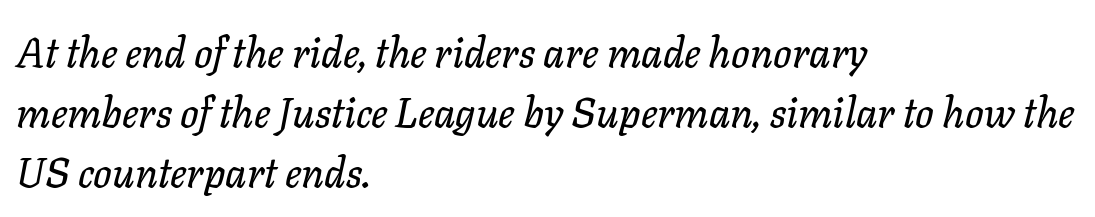
{"italic": "yes", "lean": "right", "slant_degrees": 11, "width": "normal", "stroke_contrast": "low", "x_height": "medium", "monospaced": "no", "underline": "no", "align": "left", "line_spacing": "normal", "line_spacing_ratio": 1.46, "letter_spacing": "normal", "letter_spacing_em": 0.0, "glyph_px": 41}
